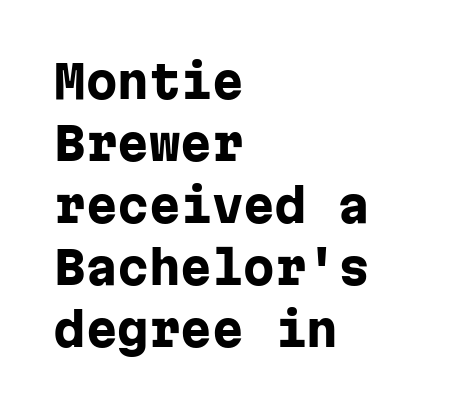
{"serif": "no", "italic": "no", "bold": "yes", "weight": "heavy", "width": "normal", "stroke_contrast": "low", "x_height": "medium", "monospaced": "yes", "underline": "no", "align": "left", "line_spacing": "normal", "line_spacing_ratio": 1.38, "letter_spacing": "normal", "letter_spacing_em": 0.0, "glyph_px": 45}
